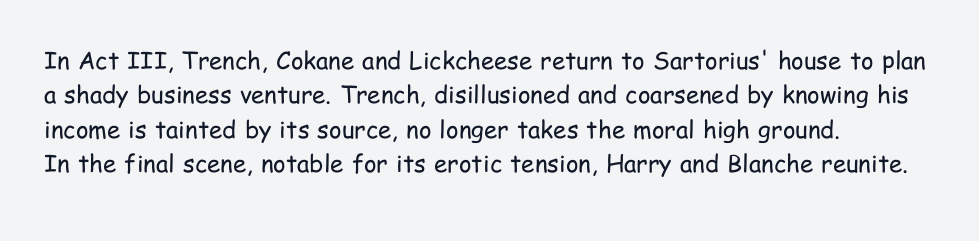
The image shows 24 px text type, upright; set left-aligned, normal line spacing (1.43x), normal letter spacing, not underlined.
